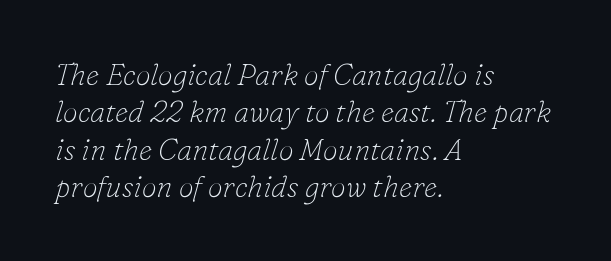
{"serif": "yes", "italic": "yes", "lean": "right", "slant_degrees": 16, "bold": "no", "weight": "thin", "width": "normal", "stroke_contrast": "low", "x_height": "small", "monospaced": "no", "underline": "no", "align": "left", "line_spacing": "normal", "line_spacing_ratio": 1.25, "letter_spacing": "normal", "letter_spacing_em": 0.0, "glyph_px": 30}
